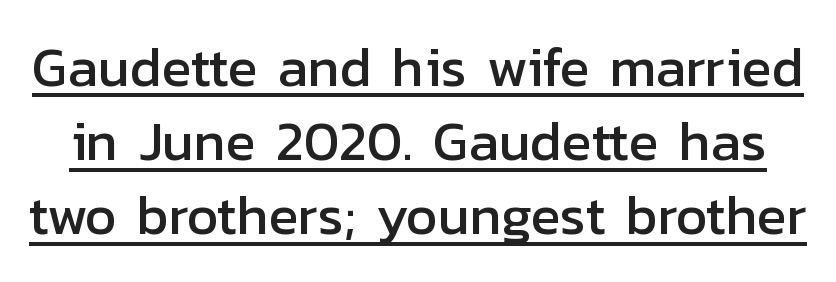
The image shows 55 px sans-serif type, upright; set normal line spacing (1.35x), normal letter spacing, underlined; low stroke contrast and a medium x-height.
